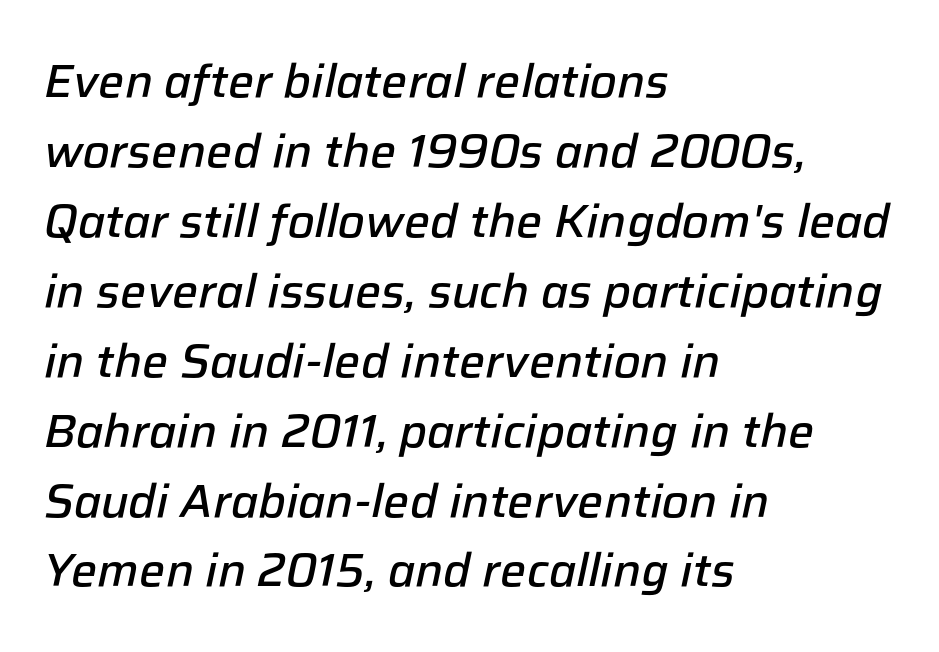
Q: Is the text bold? A: Semi-bold.
Q: Is the text italic (slanted)? A: Yes, it leans right by about 12 degrees.
Q: Is the text underlined? A: No.
Q: How is the paragraph aligned? A: Left-aligned.
Q: Is the spacing between letters normal or unusually wide? A: Normal.
Q: Is the spacing between lines tight, normal or loose? A: Normal.
Q: Width (condensed, normal, or wide)? A: Normal.
Q: Stroke contrast? A: Low.
Q: x-height? A: Medium.
Q: Monospaced? A: No.
